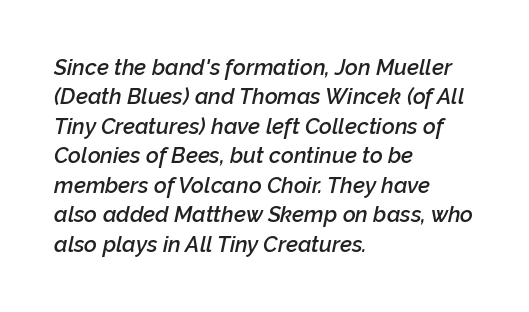
The image shows 22 px text type, italic (leaning right); set left-aligned, normal line spacing (1.34x), normal letter spacing, not underlined.
